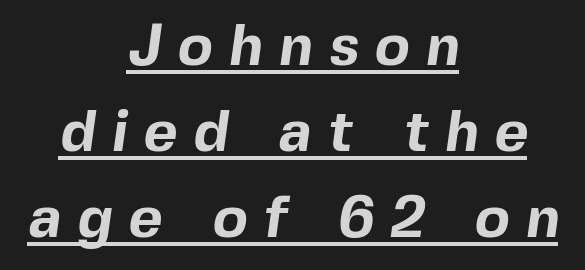
The image shows 58 px bold sans-serif type; set centered, normal line spacing (1.48x), unusually wide letter spacing (+0.28 em), underlined; a medium x-height.
